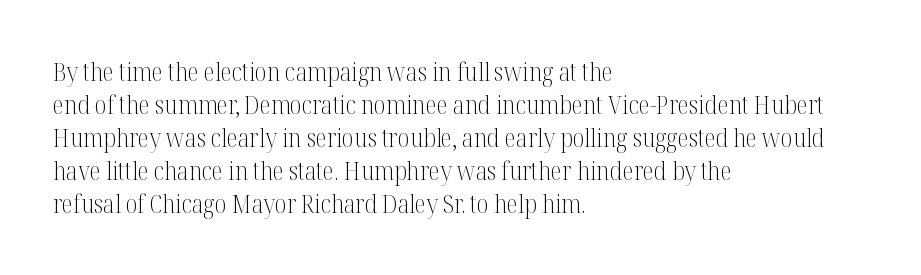
The image shows 26 px text type, upright; set left-aligned, normal line spacing (1.27x), normal letter spacing, not underlined.
